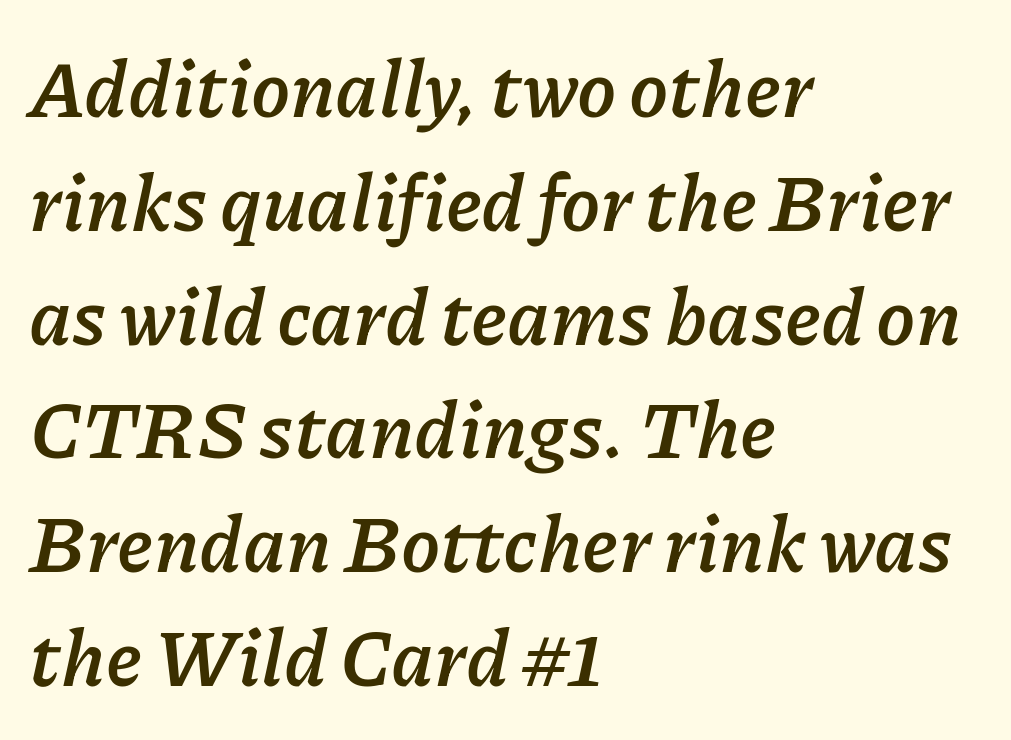
{"italic": "yes", "lean": "right", "slant_degrees": 11, "bold": "yes", "weight": "semibold", "width": "normal", "stroke_contrast": "low", "x_height": "medium", "monospaced": "no", "underline": "no", "align": "left", "line_spacing": "normal", "line_spacing_ratio": 1.44, "letter_spacing": "normal", "letter_spacing_em": 0.0, "glyph_px": 79}
